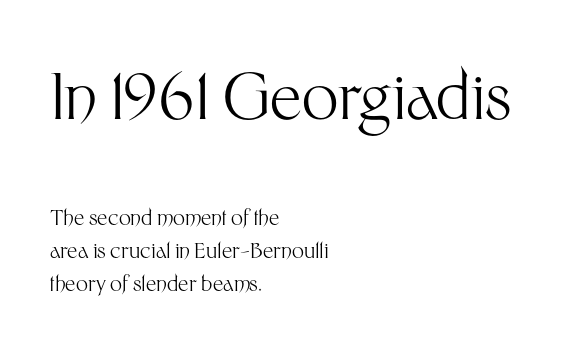
{"serif": "no", "italic": "no", "bold": "no", "weight": "light", "width": "normal", "stroke_contrast": "medium", "x_height": "medium", "monospaced": "no", "underline": "no", "align": "left", "line_spacing": "normal", "line_spacing_ratio": 1.57, "letter_spacing": "normal", "letter_spacing_em": 0.0, "larger_block": "first", "size_ratio": 3.05, "glyph_px": 64}
